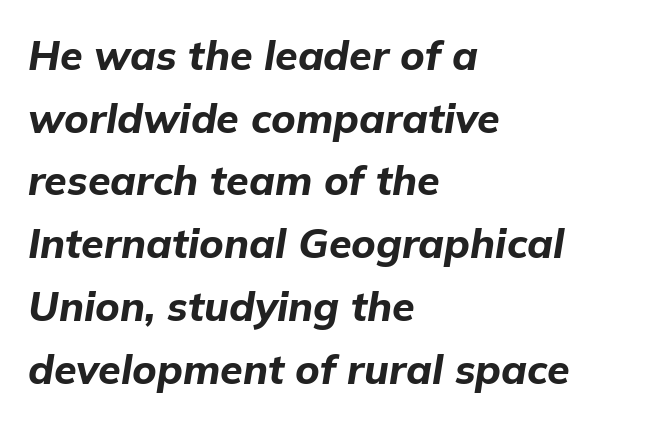
The image shows 41 px bold type, italic (leaning right); set left-aligned, normal line spacing (1.53x), normal letter spacing, not underlined; low stroke contrast and a medium x-height.
